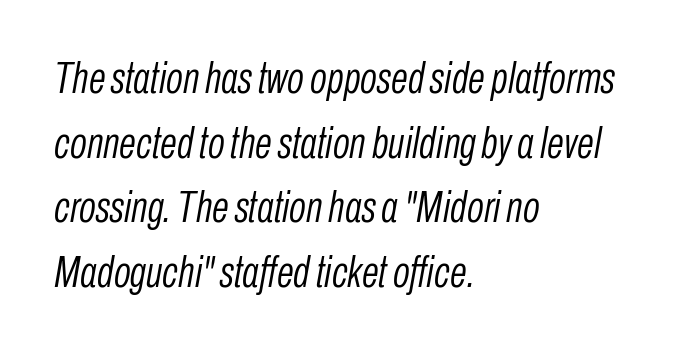
{"italic": "yes", "lean": "right", "slant_degrees": 10, "bold": "no", "weight": "light", "width": "condensed", "stroke_contrast": "low", "x_height": "medium", "monospaced": "no", "underline": "no", "align": "left", "line_spacing": "normal", "line_spacing_ratio": 1.47, "letter_spacing": "normal", "letter_spacing_em": 0.0, "glyph_px": 44}
